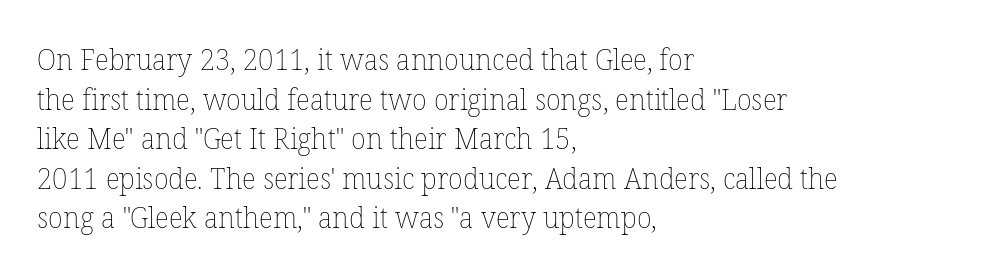
Is the stroke heavy? The answer is a plain regular-or-lighter. The glyphs are unaccompanied by any horizontal stroke below them. The rendering uses natural spacing where letterforms have individual widths. Is the letter spacing exaggerated? No — it looks like the ordinary default. The designer left line spacing at the default.
